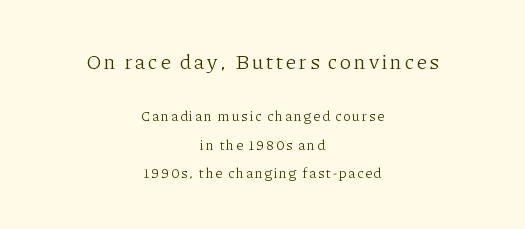
Which chunk is bigger? The first one — the top block dwarfs the bottom. Ordinary non-slanted type is in use. This block would shrink considerably if given ordinary leading; it's expanded now. A centered setting, common on invitations and titles, is used for this passage. Heft: none added — not bold. Clear beneath every line of the passage.
